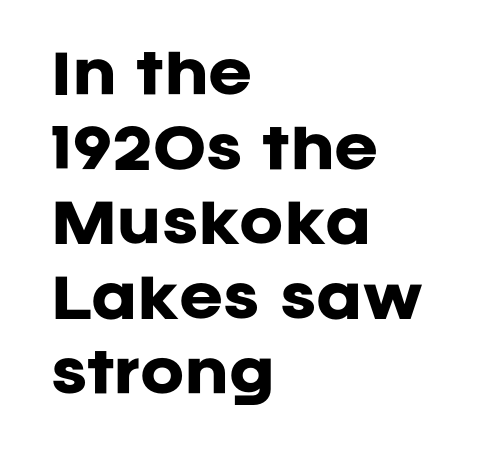
The image shows 53 px heavy sans-serif type, upright; set left-aligned, normal line spacing (1.41x), normal letter spacing, not underlined; low stroke contrast and a large x-height.
